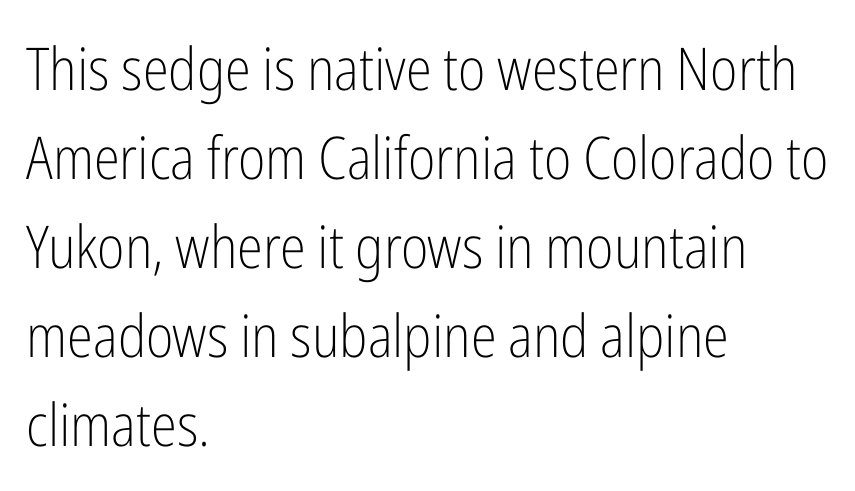
Which margin do the lines hug? The left one — the right edge is uneven. What's the leading like? Ordinary, nothing unusual. The string is rendered with underlining switched off. The type family on display is of the sans-serif kind. Is the letter spacing exaggerated? No — it looks like the ordinary default.
